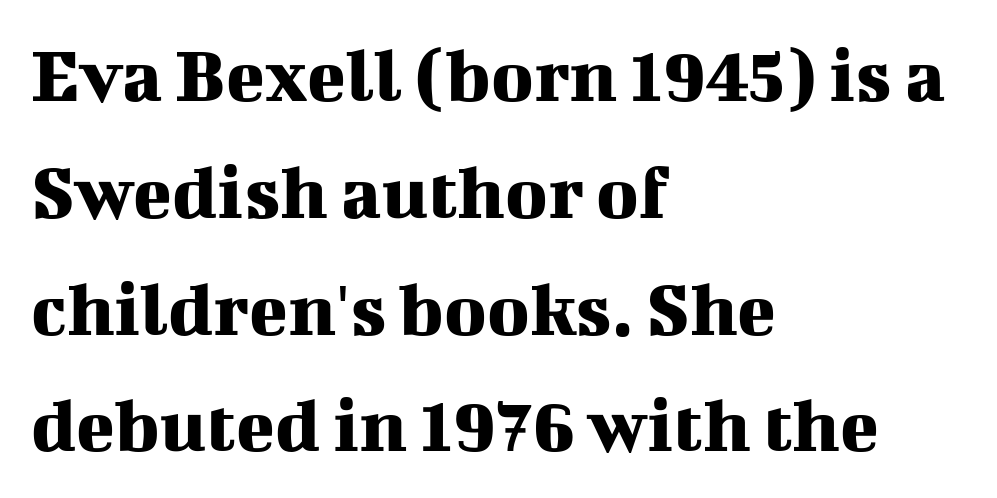
The image shows 80 px serif type, upright; set left-aligned, normal line spacing (1.46x), normal letter spacing, not underlined; medium stroke contrast and a medium x-height.
